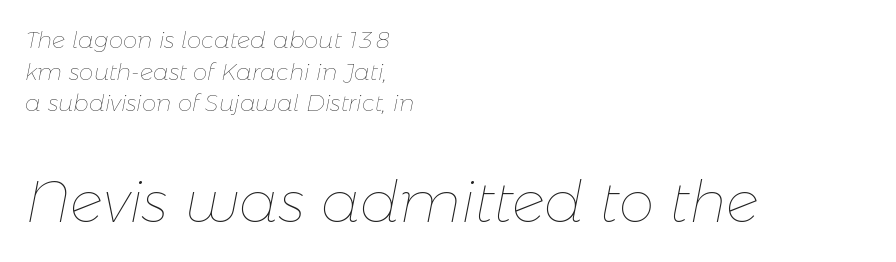
The image shows 57 px thin type, italic (leaning right); set left-aligned, normal line spacing (1.38x), normal letter spacing, not underlined; the second (bottom) block is 2.48x larger; low stroke contrast and a medium x-height.
